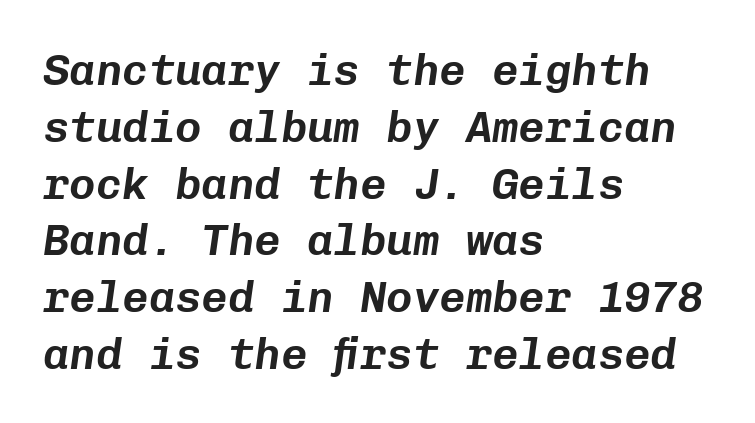
Q: Is the text italic (slanted)? A: Yes, it leans right by about 8 degrees.
Q: Is the text underlined? A: No.
Q: How is the paragraph aligned? A: Left-aligned.
Q: Is the spacing between letters normal or unusually wide? A: Normal.
Q: Is the spacing between lines tight, normal or loose? A: Normal.
Q: Width (condensed, normal, or wide)? A: Normal.
Q: Stroke contrast? A: Low.
Q: x-height? A: Medium.
Q: Monospaced? A: Yes.
